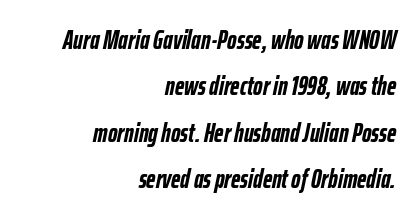
Q: Is the text bold? A: Yes.
Q: Is the text italic (slanted)? A: Yes, it leans right by about 12 degrees.
Q: Is the text underlined? A: No.
Q: How is the paragraph aligned? A: Right-aligned.
Q: Is the spacing between letters normal or unusually wide? A: Normal.
